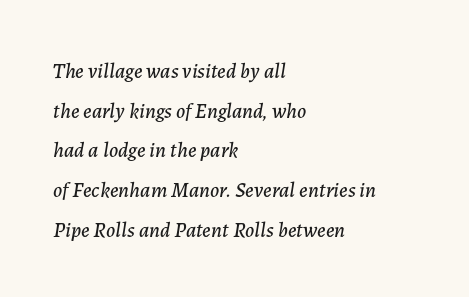
Q: Is the text italic (slanted)? A: Yes, it leans right by about 7 degrees.
Q: Is the text underlined? A: No.
Q: How is the paragraph aligned? A: Left-aligned.
Q: Is the spacing between letters normal or unusually wide? A: Normal.
